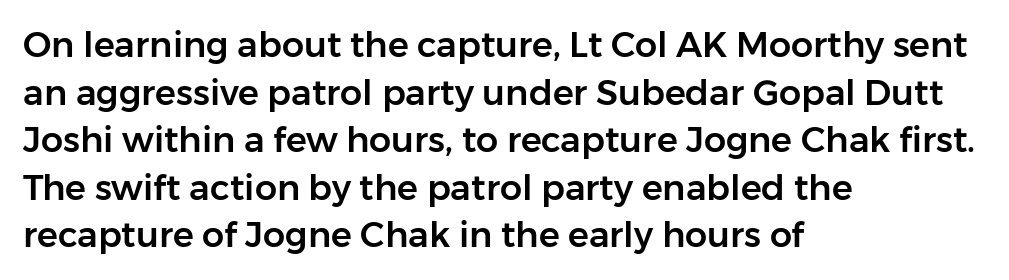
This rendering uses left alignment, leaving the right contour irregular. Varying glyph widths throughout — classic text-font behaviour. Students, note that the glyphs here touch the page at normal intervals. Designer's note — italics off, roman on. How would I describe the line gaps? Plain and ordinary. The strip under each line holds only bare page.
